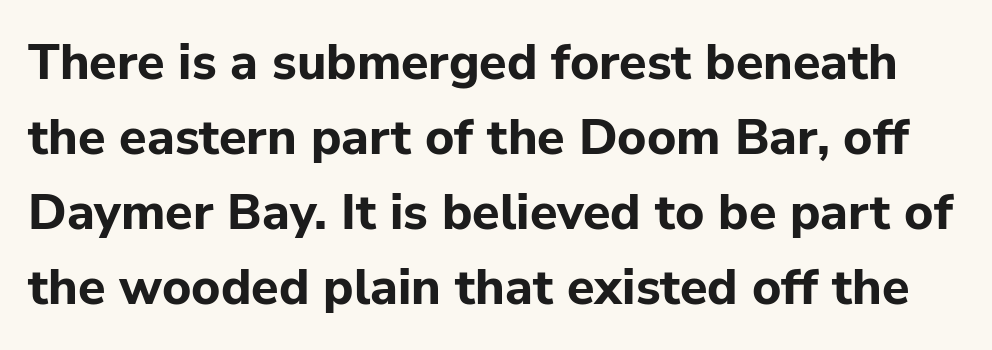
The image shows 50 px bold sans-serif type, upright; set normal line spacing (1.5x), normal letter spacing, not underlined; low stroke contrast and a medium x-height.
